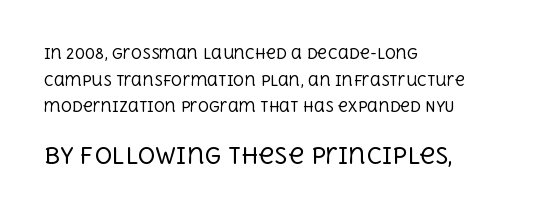
Here the glyphs are tracked normally, forming tight word shapes. The letters in the lower block stand taller than those in the block above. In terms of leading, this rendering errs on the spacious side. Caption: face not bold, strokes unweighted. A roman cut, with each character standing at attention. The typesetter chose a ragged-right arrangement here.
